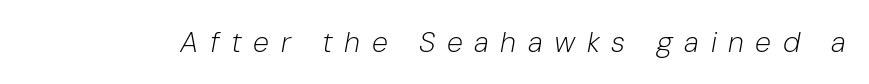
Q: Is the text bold? A: No.
Q: Is the text italic (slanted)? A: Yes, it leans right by about 10 degrees.
Q: Is the text underlined? A: No.
Q: Is the spacing between letters normal or unusually wide? A: Unusually wide.
Q: Width (condensed, normal, or wide)? A: Normal.
Q: Stroke contrast? A: Low.
Q: x-height? A: Medium.
Q: Monospaced? A: No.
